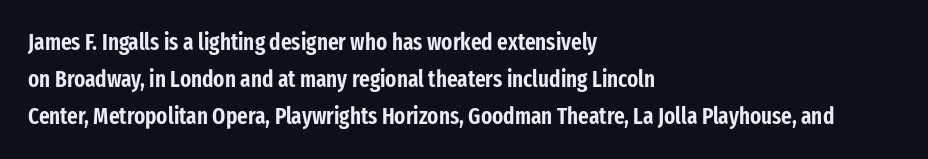
Q: Is the text italic (slanted)? A: No, it is upright.
Q: Is the text underlined? A: No.
Q: How is the paragraph aligned? A: Left-aligned.
Q: Is the spacing between letters normal or unusually wide? A: Normal.
Q: Is the spacing between lines tight, normal or loose? A: Normal.
